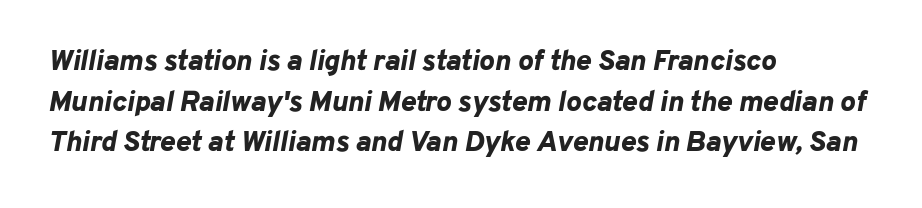
Q: Is the text bold? A: Yes.
Q: Is the text italic (slanted)? A: Yes, it leans right by about 10 degrees.
Q: Is the text underlined? A: No.
Q: How is the paragraph aligned? A: Left-aligned.
Q: Is the spacing between letters normal or unusually wide? A: Normal.
Q: Is the spacing between lines tight, normal or loose? A: Normal.
Q: Width (condensed, normal, or wide)? A: Normal.
Q: Stroke contrast? A: Low.
Q: x-height? A: Medium.
Q: Monospaced? A: No.
